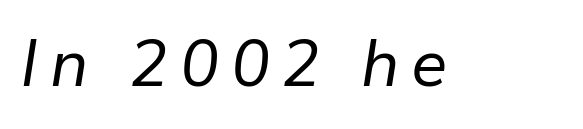
The image shows 65 px regular-weight type, italic (leaning right); set not underlined; low stroke contrast and a medium x-height.
